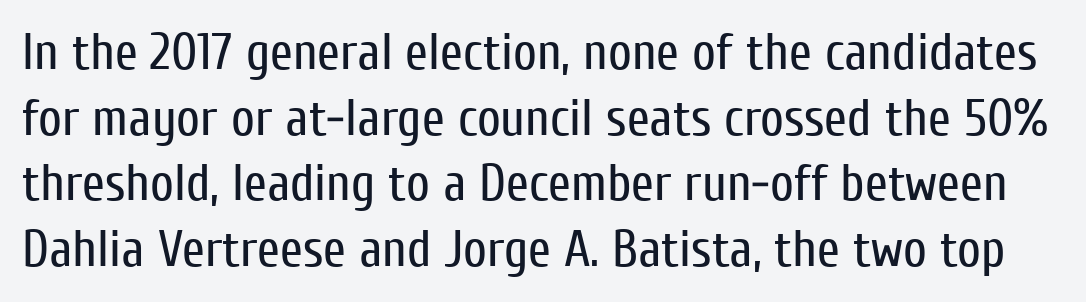
Honestly, there is no underline to notice here at all. This is the regular roman posture of the typeface. Note the varied advance widths — an 'i' is clearly narrower than an 'm'. Letter spacing: default. Each new line begins a customary step beneath the previous one.
